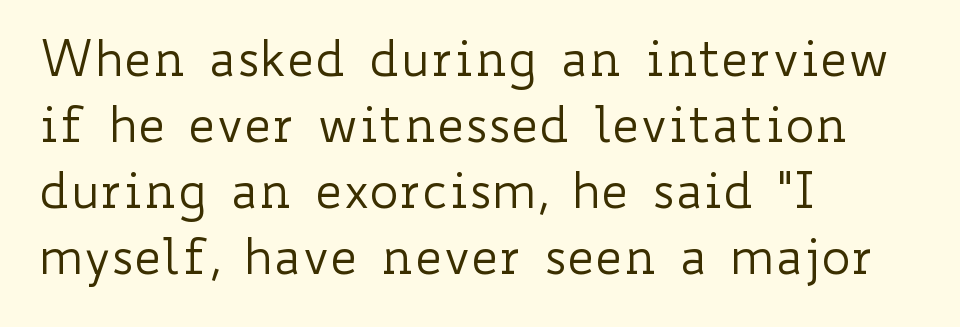
The image shows 50 px regular-weight, wide type, upright; set left-aligned, normal line spacing (1.32x), normal letter spacing, not underlined; low stroke contrast and a small x-height.
